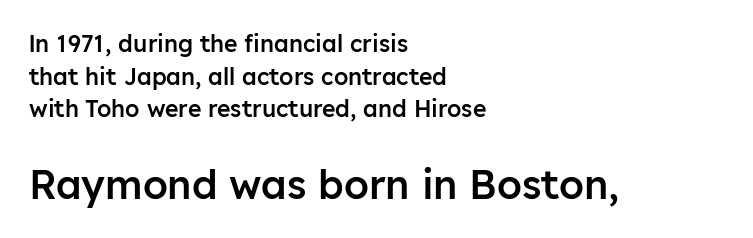
Q: Is the text bold? A: Semi-bold.
Q: Is the text italic (slanted)? A: No, it is upright.
Q: Is the typeface a serif or a sans-serif typeface? A: Sans-serif.
Q: Is the text underlined? A: No.
Q: How is the paragraph aligned? A: Left-aligned.
Q: Is the spacing between letters normal or unusually wide? A: Normal.
Q: Is the spacing between lines tight, normal or loose? A: Normal.
Q: Which block of text is set in a larger size, the first (top) or the second (bottom)? A: The second (bottom) one.
Q: Width (condensed, normal, or wide)? A: Normal.
Q: Stroke contrast? A: Low.
Q: x-height? A: Medium.
Q: Monospaced? A: No.
